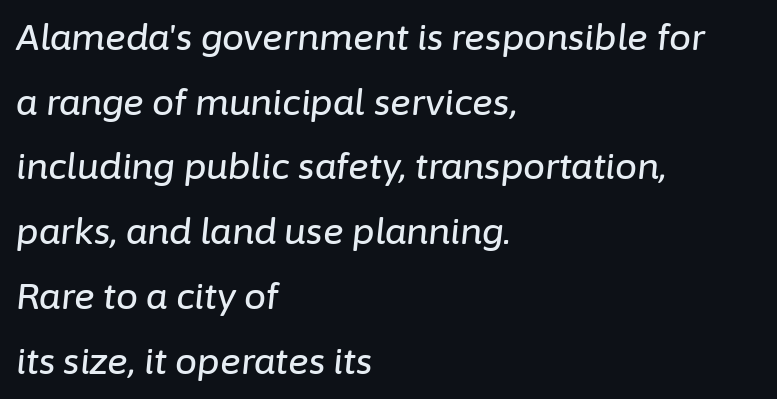
Q: Is the text italic (slanted)? A: Yes, it leans right by about 6 degrees.
Q: Is the text underlined? A: No.
Q: How is the paragraph aligned? A: Left-aligned.
Q: Is the spacing between letters normal or unusually wide? A: Normal.
Q: Width (condensed, normal, or wide)? A: Normal.
Q: Stroke contrast? A: Low.
Q: x-height? A: Medium.
Q: Monospaced? A: No.
